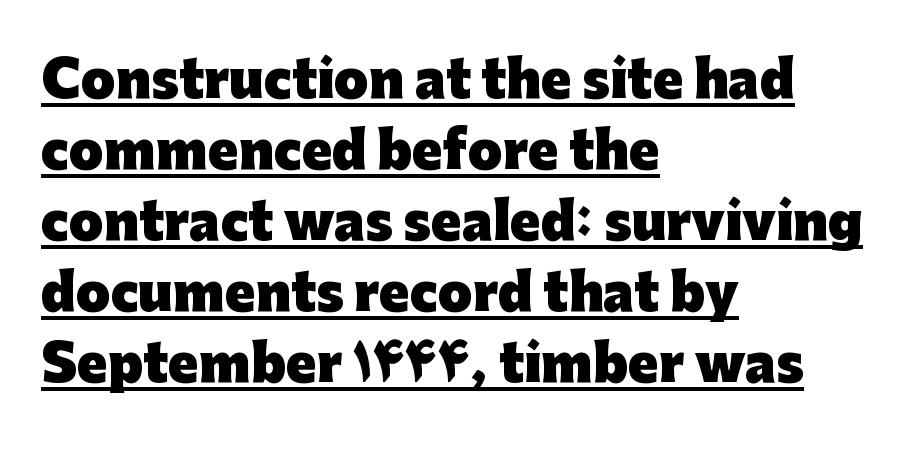
Q: Is the text bold? A: Yes.
Q: Is the text italic (slanted)? A: No, it is upright.
Q: Is the typeface a serif or a sans-serif typeface? A: Sans-serif.
Q: Is the text underlined? A: Yes.
Q: How is the paragraph aligned? A: Left-aligned.
Q: Is the spacing between letters normal or unusually wide? A: Normal.
Q: Is the spacing between lines tight, normal or loose? A: Normal.
Q: Width (condensed, normal, or wide)? A: Normal.
Q: Stroke contrast? A: Low.
Q: x-height? A: Medium.
Q: Monospaced? A: No.
